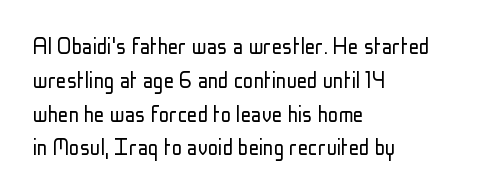
The image shows 26 px text type, upright; set left-aligned, normal line spacing (1.3x), normal letter spacing, not underlined.
